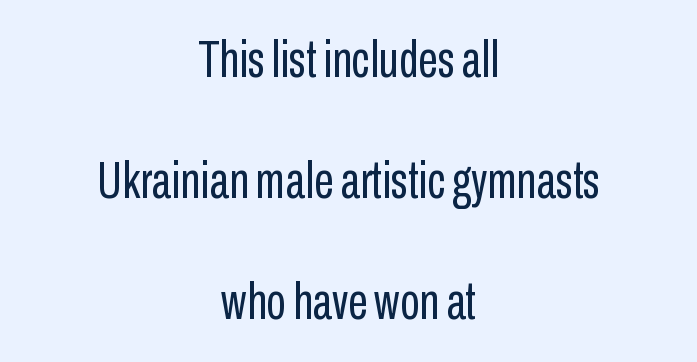
Spacing verdict: proportional, widths tailored to each character. Underline: absent. This rendering employs a face without finishing strokes, i.e., a sans-serif. The font is comparable to plain body text, perhaps lighter.
